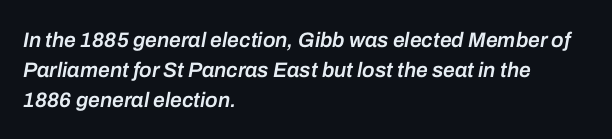
The image shows 21 px text type, italic (leaning right); set left-aligned, normal line spacing (1.42x), normal letter spacing, not underlined.
